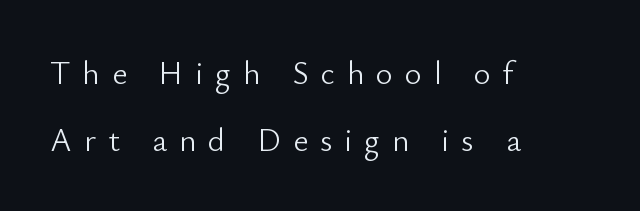
Q: Is the text bold? A: No.
Q: Is the text italic (slanted)? A: No, it is upright.
Q: Is the typeface a serif or a sans-serif typeface? A: Sans-serif.
Q: Is the text underlined? A: No.
Q: How is the paragraph aligned? A: Left-aligned.
Q: Is the spacing between letters normal or unusually wide? A: Unusually wide.
Q: Is the spacing between lines tight, normal or loose? A: Loose.
Q: Width (condensed, normal, or wide)? A: Normal.
Q: Stroke contrast? A: Low.
Q: x-height? A: Small.
Q: Monospaced? A: No.
